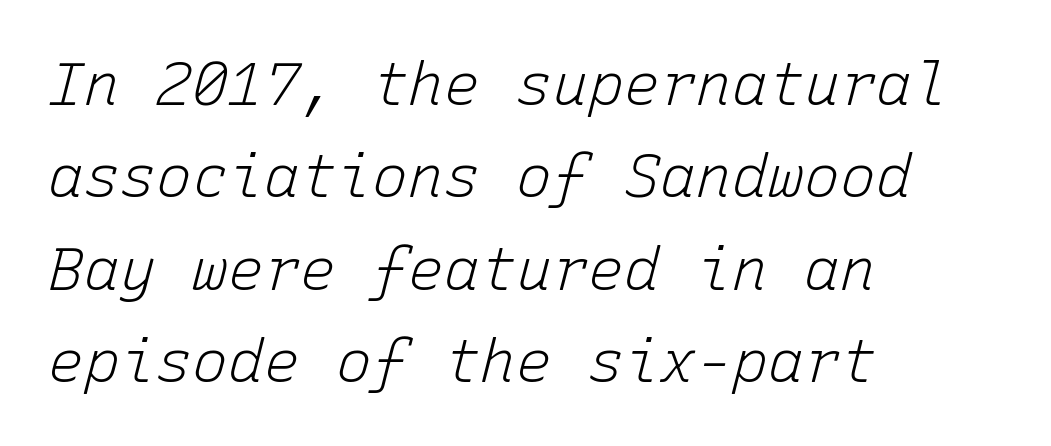
Q: Is the text bold? A: No.
Q: Is the text italic (slanted)? A: Yes, it leans right by about 15 degrees.
Q: Is the text underlined? A: No.
Q: How is the paragraph aligned? A: Left-aligned.
Q: Is the spacing between letters normal or unusually wide? A: Normal.
Q: Is the spacing between lines tight, normal or loose? A: Normal.
Q: Width (condensed, normal, or wide)? A: Normal.
Q: Stroke contrast? A: Low.
Q: x-height? A: Medium.
Q: Monospaced? A: Yes.
